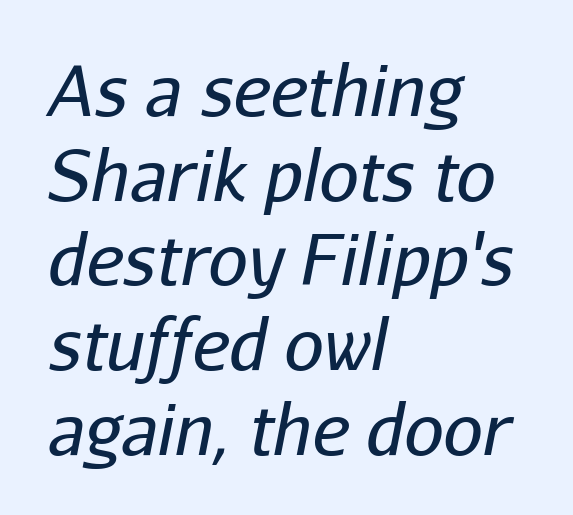
Compared with a centered layout, this one pins lines to the left instead. Each letter keeps its own natural width here, so spacing adapts to shape. It's the slanting kind of type. Unmarked baselines from the first word to the last.
